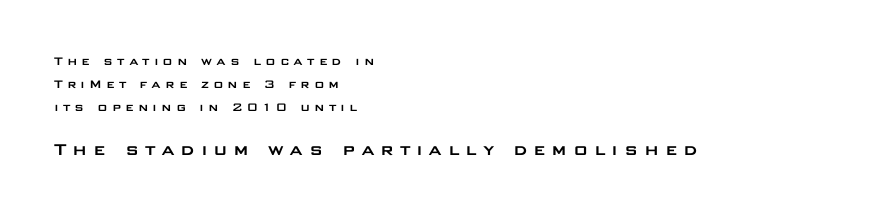
These lines sit exactly where default settings would place them. These lines are set flush left with a ragged right edge. Reading top to bottom, the characters get bigger at the block break. Lines of text with bare space underneath. The typography opts for an upright posture over an oblique one. The gaps between neighbouring characters are conspicuously large.
